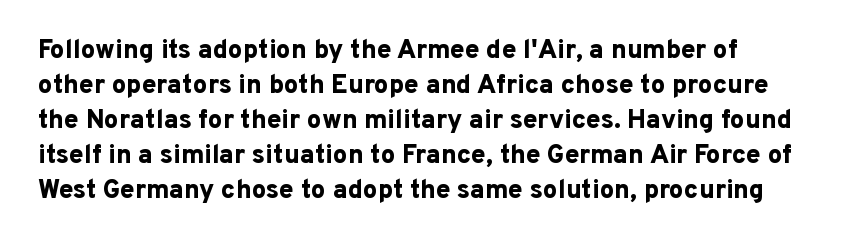
The image shows 26 px bold type, upright; set normal line spacing (1.35x), normal letter spacing, not underlined.
